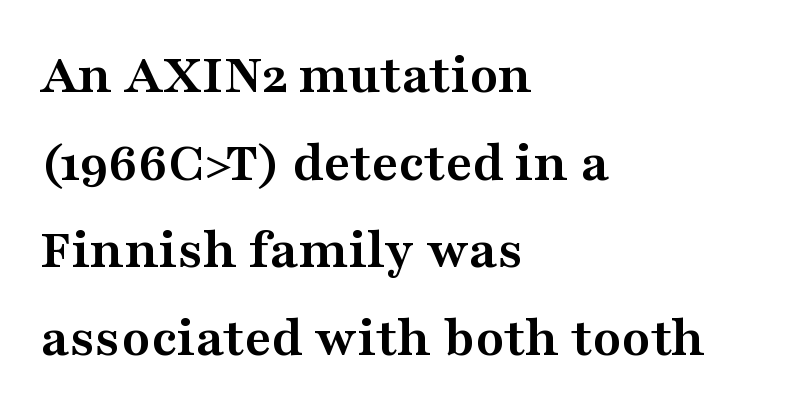
Q: Is the text bold? A: Yes.
Q: Is the text italic (slanted)? A: No, it is upright.
Q: Is the typeface a serif or a sans-serif typeface? A: Serif.
Q: Is the text underlined? A: No.
Q: How is the paragraph aligned? A: Left-aligned.
Q: Is the spacing between letters normal or unusually wide? A: Normal.
Q: Is the spacing between lines tight, normal or loose? A: Normal.
Q: Width (condensed, normal, or wide)? A: Wide.
Q: Stroke contrast? A: Medium.
Q: x-height? A: Medium.
Q: Monospaced? A: No.
